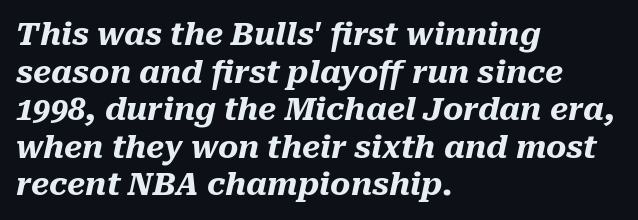
The letters are bold, with thick, heavy strokes. Only glyphs here, with clear space below each row. The lines in this sample share a left origin and differ only in where they stop. A typesetter would call this proportional, since set widths differ per character. The glyphs look as if they've been sheared to an angle.
